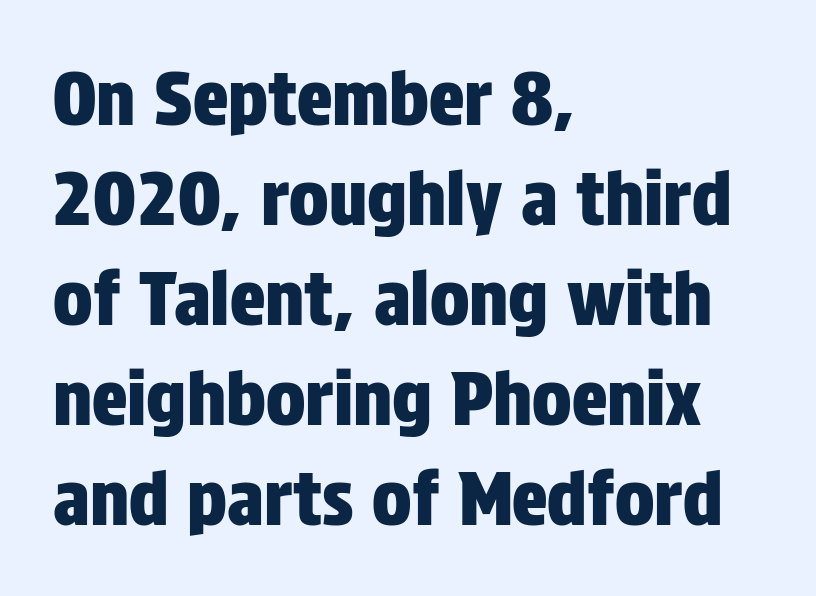
The image shows 74 px condensed sans-serif type, upright; set left-aligned, normal line spacing (1.35x), normal letter spacing, not underlined; low stroke contrast and a large x-height.
